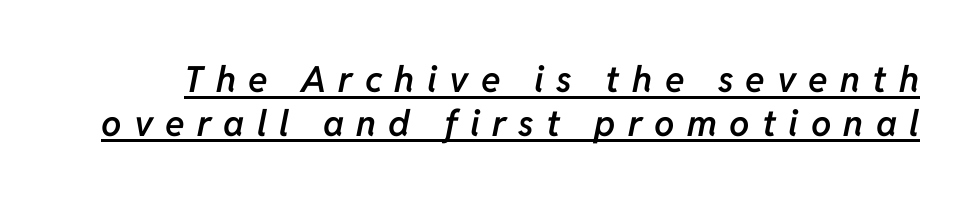
{"italic": "yes", "lean": "right", "slant_degrees": 11, "bold": "semi", "weight": "semibold", "width": "normal", "stroke_contrast": "low", "x_height": "medium", "monospaced": "no", "underline": "yes", "line_spacing_ratio": 1.21, "letter_spacing": "wide", "letter_spacing_em": 0.34, "glyph_px": 36}
